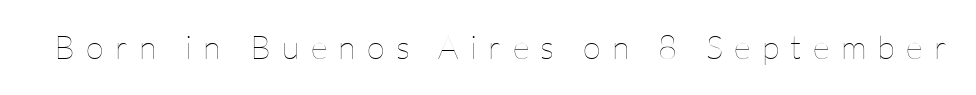
{"italic": "no", "bold": "no", "weight": "thin", "width": "normal", "stroke_contrast": "low", "x_height": "medium", "monospaced": "no", "underline": "no", "letter_spacing": "wide", "letter_spacing_em": 0.34, "glyph_px": 33}
